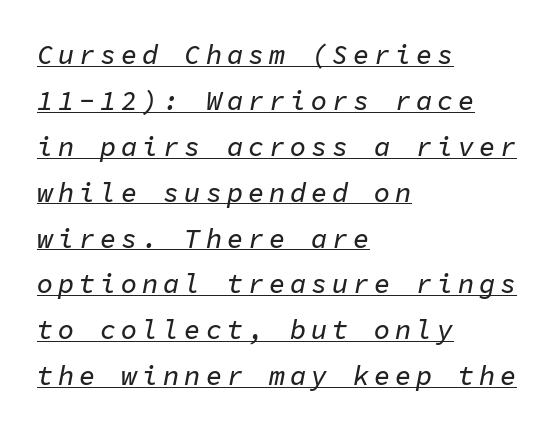
Descenders here cross a horizontal rule under the line. Each line starts at the same left margin while the right side varies. Line spacing here is normal. Yep, that's italic — everything's leaning.
